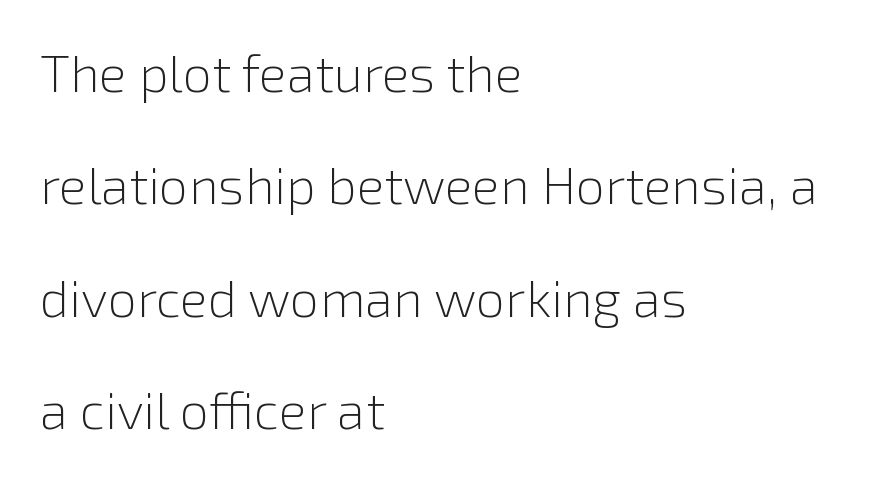
{"serif": "no", "italic": "no", "bold": "no", "weight": "light", "width": "normal", "x_height": "medium", "monospaced": "no", "underline": "no", "align": "left", "line_spacing": "loose", "line_spacing_ratio": 2.16, "letter_spacing": "normal", "letter_spacing_em": 0.0, "glyph_px": 52}
